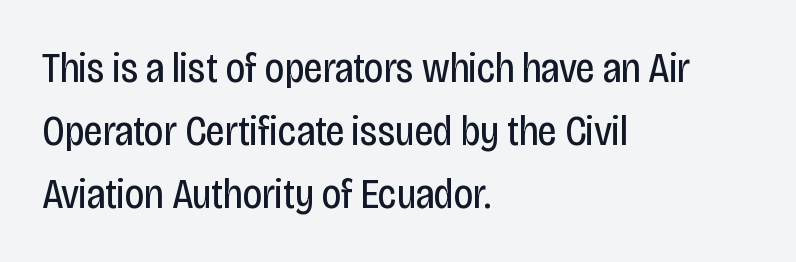
No word sits above an underline. The face used here is proportionally spaced, like ordinary book or web type. The face used here is rendered with its standard letterfit. A sans-serif font was chosen for this passage.
